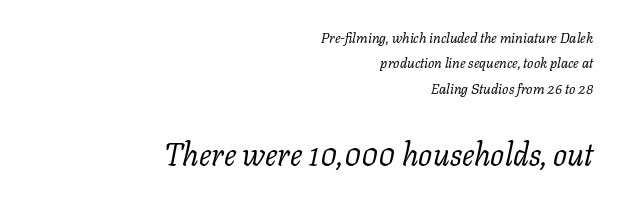
The image shows 31 px regular-weight serif type, italic (leaning right); set right-aligned, line spacing 1.82x, normal letter spacing, not underlined; the second (bottom) block is 2.21x larger; low stroke contrast and a medium x-height.
